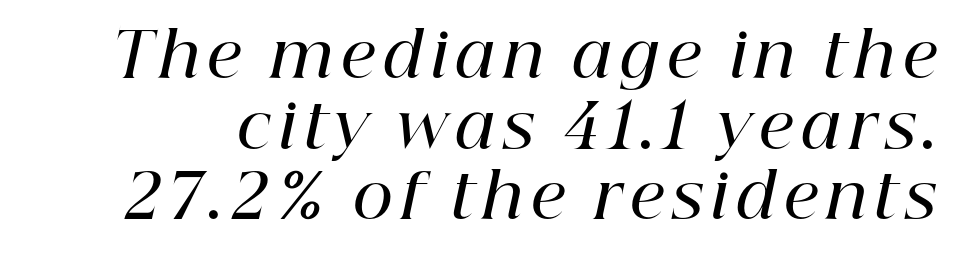
{"serif": "yes", "italic": "yes", "lean": "right", "slant_degrees": 12, "bold": "semi", "weight": "semibold", "width": "normal", "stroke_contrast": "high", "x_height": "medium", "monospaced": "no", "underline": "no", "line_spacing": "tight", "line_spacing_ratio": 1.14, "glyph_px": 62}
